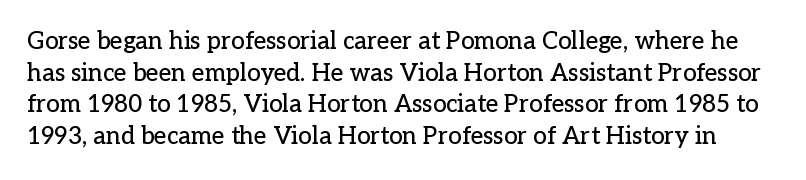
Has an underline been added? It has not. Nobody touched the tracking dial on this one. Posture: upright roman. The designer left line spacing at the default.
